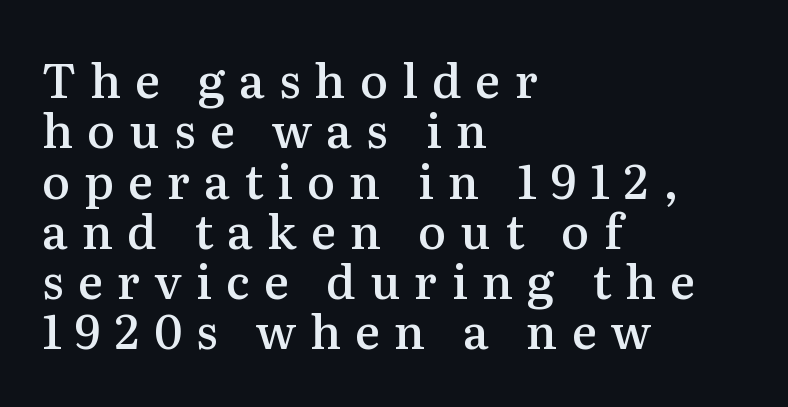
Q: Is the text bold? A: Semi-bold.
Q: Is the text italic (slanted)? A: No, it is upright.
Q: Is the typeface a serif or a sans-serif typeface? A: Serif.
Q: Is the text underlined? A: No.
Q: How is the paragraph aligned? A: Left-aligned.
Q: Is the spacing between letters normal or unusually wide? A: Unusually wide.
Q: Is the spacing between lines tight, normal or loose? A: Tight.
Q: Width (condensed, normal, or wide)? A: Normal.
Q: Stroke contrast? A: Medium.
Q: x-height? A: Medium.
Q: Monospaced? A: No.
